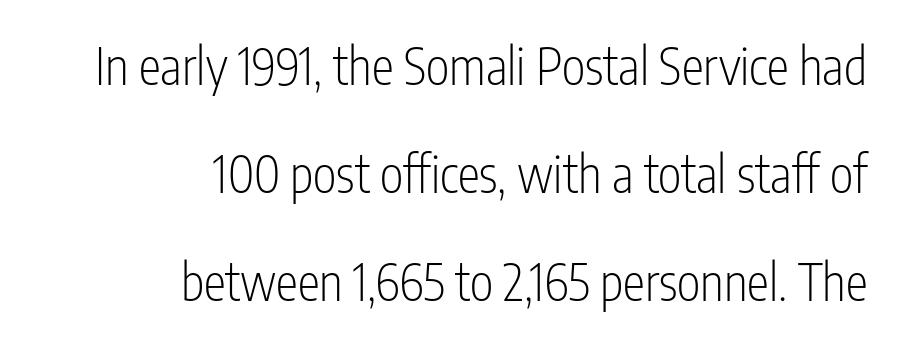
Q: Is the text bold? A: No.
Q: Is the text italic (slanted)? A: No, it is upright.
Q: Is the typeface a serif or a sans-serif typeface? A: Sans-serif.
Q: Is the text underlined? A: No.
Q: How is the paragraph aligned? A: Right-aligned.
Q: Is the spacing between letters normal or unusually wide? A: Normal.
Q: Is the spacing between lines tight, normal or loose? A: Loose.
Q: Width (condensed, normal, or wide)? A: Condensed.
Q: Stroke contrast? A: Low.
Q: x-height? A: Medium.
Q: Monospaced? A: No.
